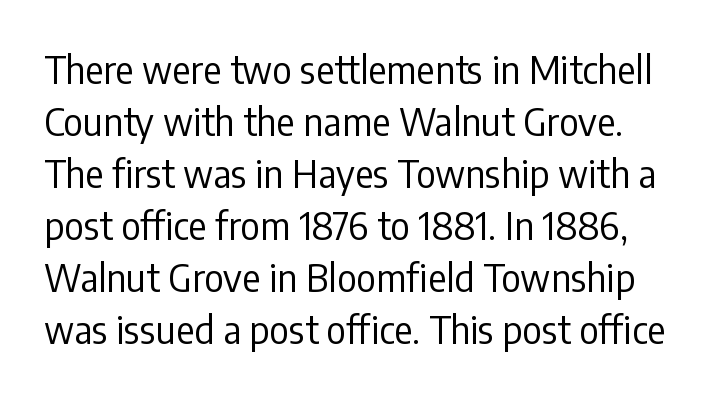
The image shows 38 px regular-weight, condensed sans-serif type, upright; set normal line spacing (1.37x), normal letter spacing, not underlined; low stroke contrast and a medium x-height.
